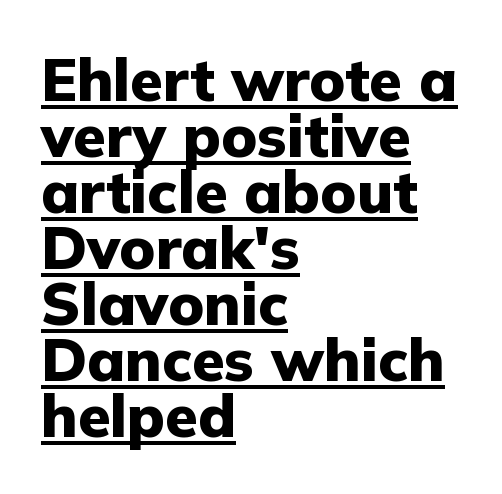
Q: Is the text bold? A: Yes.
Q: Is the text italic (slanted)? A: No, it is upright.
Q: Is the typeface a serif or a sans-serif typeface? A: Sans-serif.
Q: Is the text underlined? A: Yes.
Q: How is the paragraph aligned? A: Left-aligned.
Q: Is the spacing between letters normal or unusually wide? A: Normal.
Q: Is the spacing between lines tight, normal or loose? A: Tight.
Q: Width (condensed, normal, or wide)? A: Normal.
Q: Stroke contrast? A: Low.
Q: x-height? A: Medium.
Q: Monospaced? A: No.
